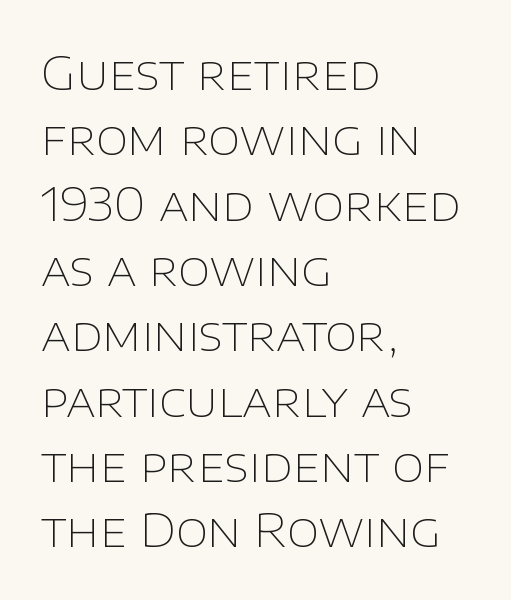
Q: Is the text bold? A: No.
Q: Is the text italic (slanted)? A: No, it is upright.
Q: Is the typeface a serif or a sans-serif typeface? A: Sans-serif.
Q: Is the text underlined? A: No.
Q: How is the paragraph aligned? A: Left-aligned.
Q: Is the spacing between letters normal or unusually wide? A: Normal.
Q: Is the spacing between lines tight, normal or loose? A: Normal.
Q: Width (condensed, normal, or wide)? A: Normal.
Q: Stroke contrast? A: Low.
Q: x-height? A: Large.
Q: Monospaced? A: No.
